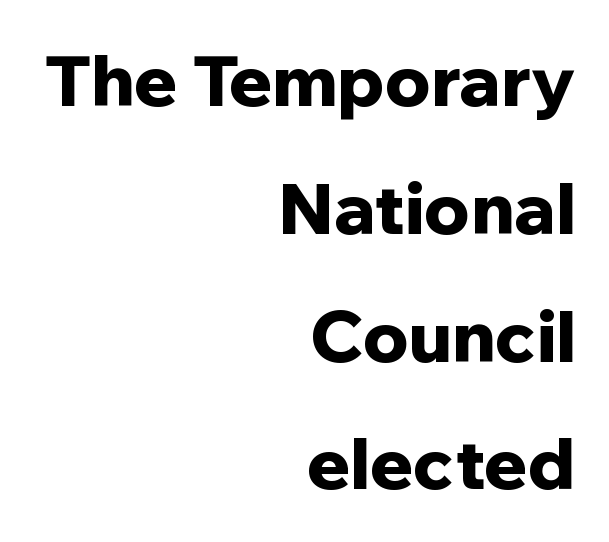
The image shows 71 px bold sans-serif type, upright; set right-aligned, line spacing 1.8x, normal letter spacing, not underlined; low stroke contrast and a medium x-height.
